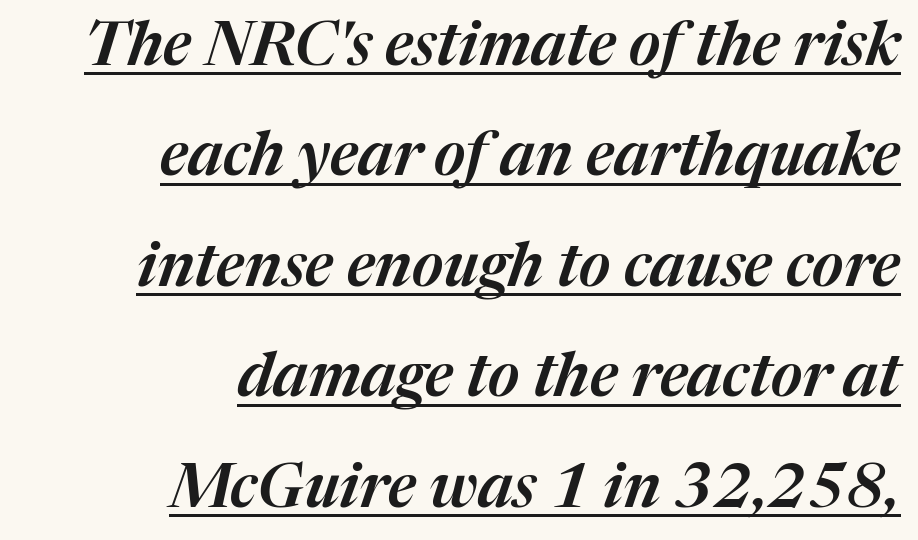
{"italic": "yes", "lean": "right", "slant_degrees": 17, "width": "normal", "stroke_contrast": "medium", "x_height": "medium", "monospaced": "no", "underline": "yes", "align": "right", "line_spacing_ratio": 1.81, "letter_spacing": "normal", "letter_spacing_em": 0.0, "glyph_px": 61}
